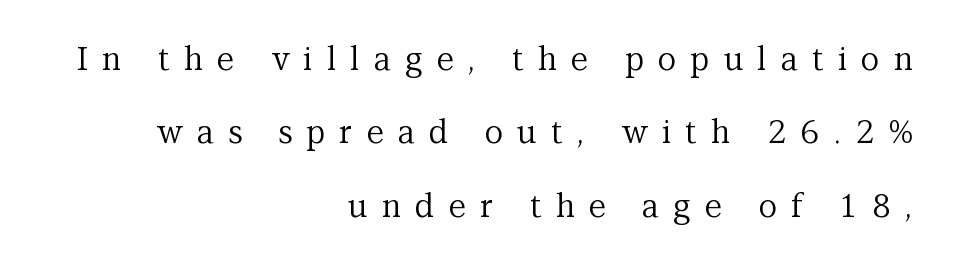
Q: Is the text bold? A: No.
Q: Is the text italic (slanted)? A: No, it is upright.
Q: Is the typeface a serif or a sans-serif typeface? A: Serif.
Q: Is the text underlined? A: No.
Q: How is the paragraph aligned? A: Right-aligned.
Q: Is the spacing between letters normal or unusually wide? A: Unusually wide.
Q: Is the spacing between lines tight, normal or loose? A: Loose.
Q: Width (condensed, normal, or wide)? A: Normal.
Q: Stroke contrast? A: Medium.
Q: x-height? A: Medium.
Q: Monospaced? A: No.
